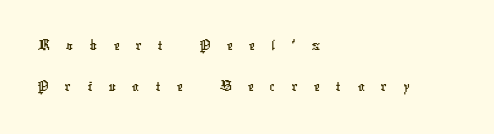
Q: Is the typeface a serif or a sans-serif typeface? A: Sans-serif.
Q: Is the text underlined? A: No.
Q: How is the paragraph aligned? A: Left-aligned.
Q: Is the spacing between letters normal or unusually wide? A: Unusually wide.
Q: Width (condensed, normal, or wide)? A: Condensed.
Q: Stroke contrast? A: Low.
Q: x-height? A: Medium.
Q: Monospaced? A: No.
